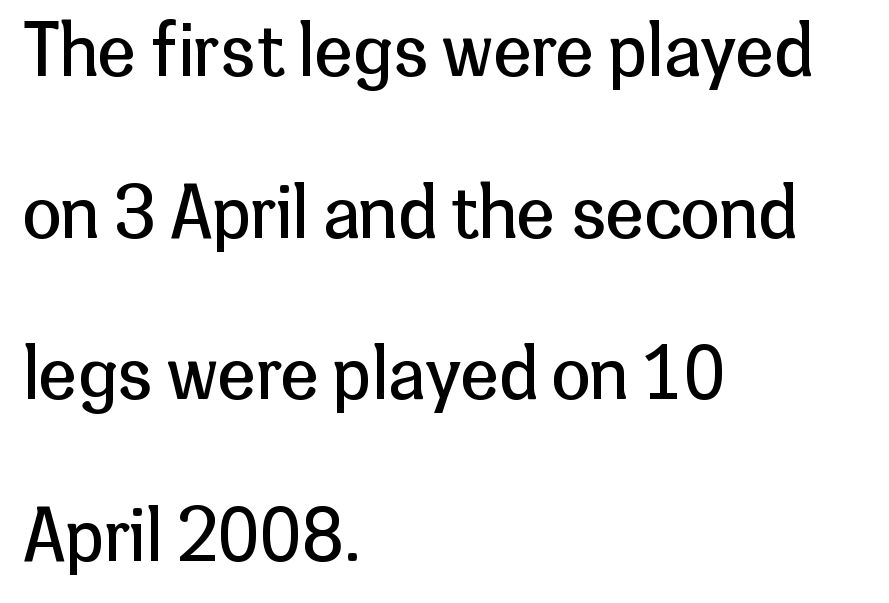
{"serif": "no", "italic": "no", "bold": "no", "weight": "regular", "width": "normal", "stroke_contrast": "low", "x_height": "medium", "monospaced": "no", "underline": "no", "align": "left", "line_spacing": "loose", "line_spacing_ratio": 2.31, "letter_spacing": "normal", "letter_spacing_em": 0.0, "glyph_px": 70}
